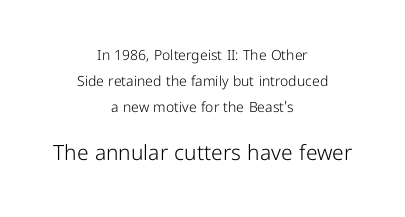
{"italic": "no", "bold": "no", "underline": "no", "align": "center", "line_spacing_ratio": 1.84, "letter_spacing": "normal", "letter_spacing_em": 0.0, "larger_block": "second", "size_ratio": 1.5, "glyph_px": 21}
